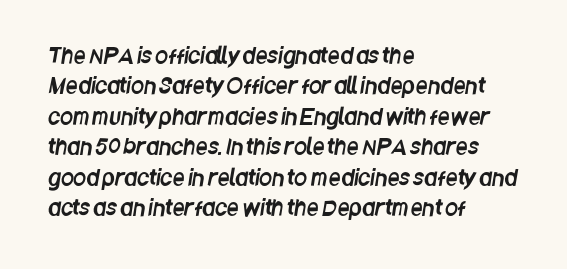
In CSS terms this would be text-align: left. Quick note: interline space is typical. Students, note that the glyphs here touch the page at normal intervals. This rendering features lettering with no underline.
